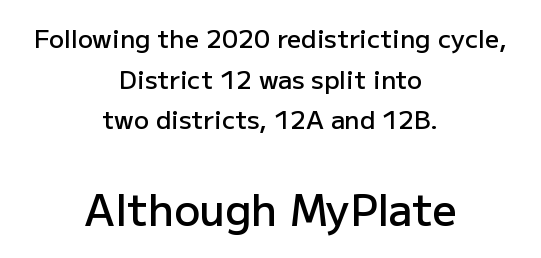
The image shows 43 px semibold sans-serif type, upright; set centered, normal line spacing (1.63x), normal letter spacing, not underlined; the second (bottom) block is 1.72x larger; low stroke contrast and a medium x-height.
